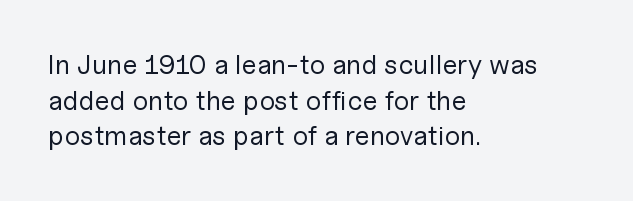
{"italic": "no", "bold": "no", "underline": "no", "align": "left", "line_spacing": "normal", "line_spacing_ratio": 1.32, "letter_spacing": "normal", "letter_spacing_em": 0.0, "glyph_px": 27}
